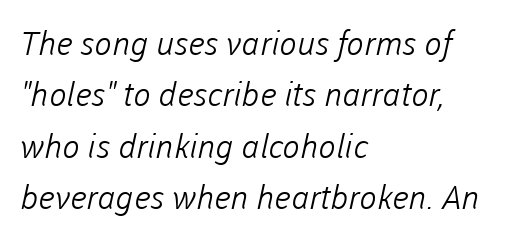
Q: Is the text bold? A: No.
Q: Is the typeface a serif or a sans-serif typeface? A: Sans-serif.
Q: Is the text underlined? A: No.
Q: How is the paragraph aligned? A: Left-aligned.
Q: Is the spacing between letters normal or unusually wide? A: Normal.
Q: Is the spacing between lines tight, normal or loose? A: Normal.
Q: Width (condensed, normal, or wide)? A: Normal.
Q: Stroke contrast? A: Low.
Q: x-height? A: Medium.
Q: Monospaced? A: No.
